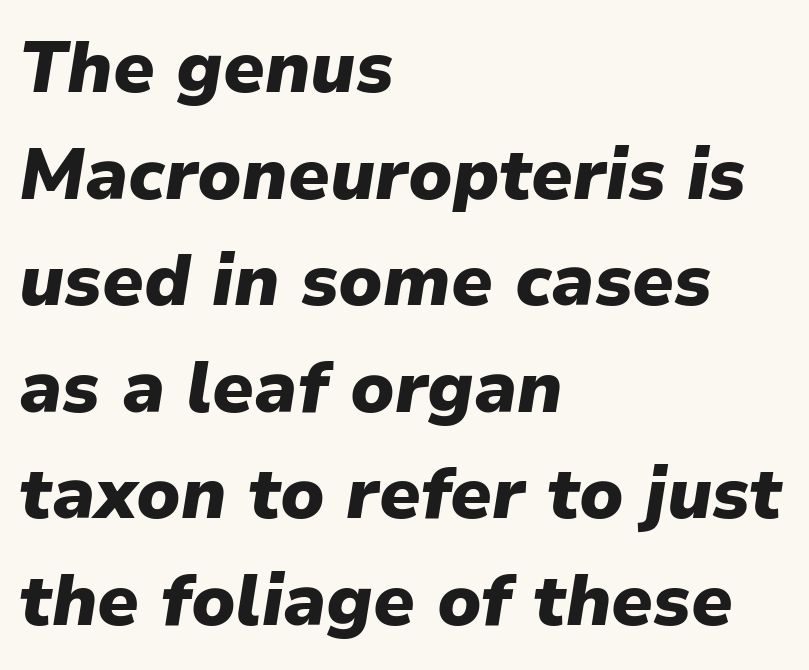
Evenly set lines give the paragraph a standard silhouette. Compared with an ordinary text face, these strokes are far heavier — a full bold. Is the type slanted? Yes — the strokes lean at a clear angle. Is the block centered? No — it sits flush against the left margin.
